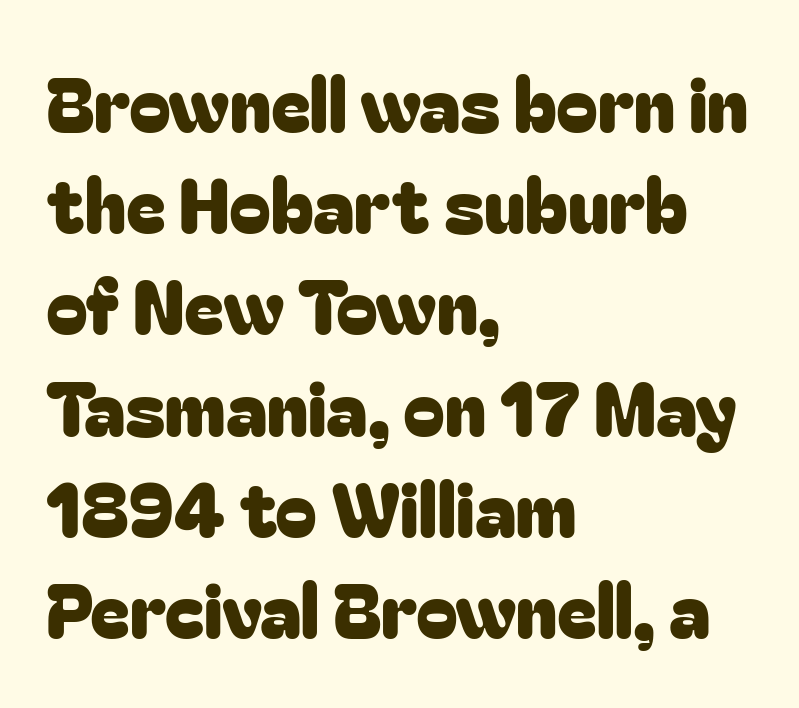
Q: Is the text italic (slanted)? A: No, it is upright.
Q: Is the typeface a serif or a sans-serif typeface? A: Sans-serif.
Q: Is the text underlined? A: No.
Q: How is the paragraph aligned? A: Left-aligned.
Q: Is the spacing between letters normal or unusually wide? A: Normal.
Q: Is the spacing between lines tight, normal or loose? A: Normal.
Q: Width (condensed, normal, or wide)? A: Normal.
Q: Stroke contrast? A: Low.
Q: x-height? A: Medium.
Q: Monospaced? A: No.
